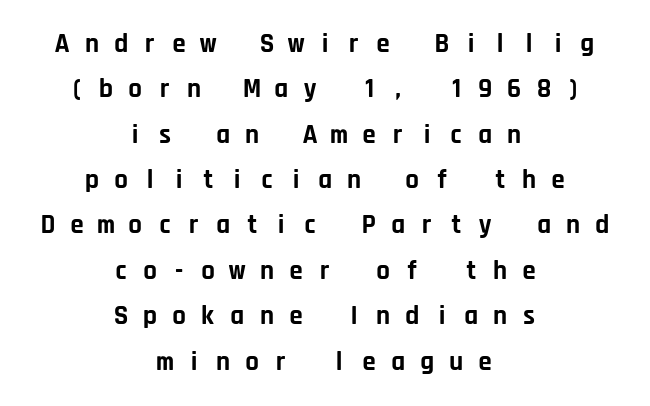
The space between consecutive lines is moderate. Notice how the stems are strictly vertical — no italics here. Horizontal alignment here is central, giving a formal, balanced look. Set as a true bold cut, around the 700 mark. Descenders are the only things crossing below the line.
